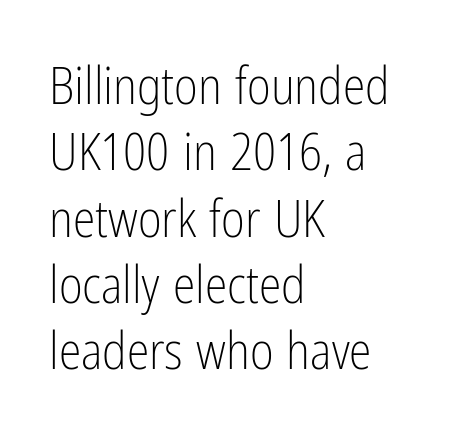
Q: Is the text bold? A: No.
Q: Is the text italic (slanted)? A: No, it is upright.
Q: Is the typeface a serif or a sans-serif typeface? A: Sans-serif.
Q: Is the text underlined? A: No.
Q: How is the paragraph aligned? A: Left-aligned.
Q: Is the spacing between letters normal or unusually wide? A: Normal.
Q: Is the spacing between lines tight, normal or loose? A: Normal.
Q: Width (condensed, normal, or wide)? A: Condensed.
Q: Stroke contrast? A: Low.
Q: x-height? A: Medium.
Q: Monospaced? A: No.
